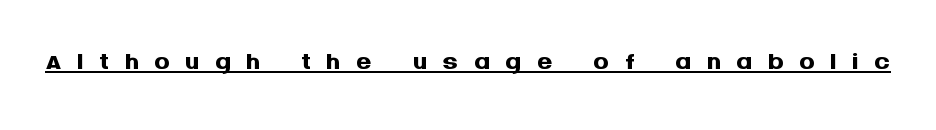
Every word sits above its own underline. Heft: maximum for text — a bold. The letters advance in unequal steps, a hallmark of proportional type. Does extra space separate the letters? Yes, quite a lot of it. Typographically, this falls in the sans-serif category.
